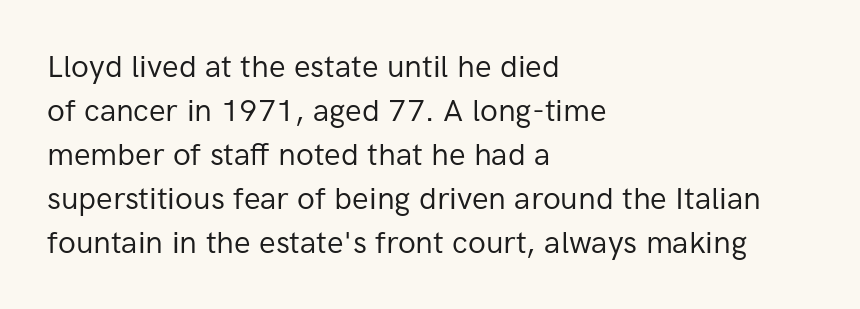
The vertical gap from one line to the next is medium. I'd call this a sans setting — the letters go barefoot. Horizontal alignment here is leftward, the default for most running prose. Has an underline been added? It has not. Tracking value appears to be zero — textbook default spacing.
